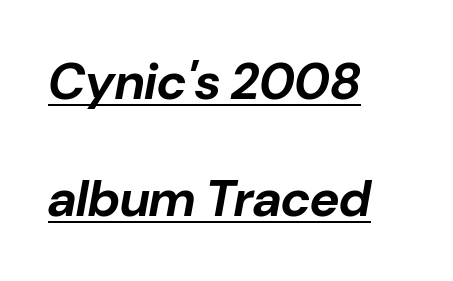
The image shows 51 px bold type, italic (leaning right); set left-aligned, loose line spacing (2.3x), normal letter spacing, underlined; low stroke contrast and a medium x-height.
